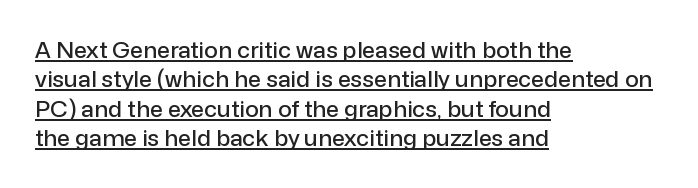
Posture: upright roman. The rendering uses a moderate line-height, typical for paragraphs. The line texture is even and compact thanks to regular tracking. Line beginnings align vertically; line endings do not. In designer terms, the underline attribute is active on this setting.
